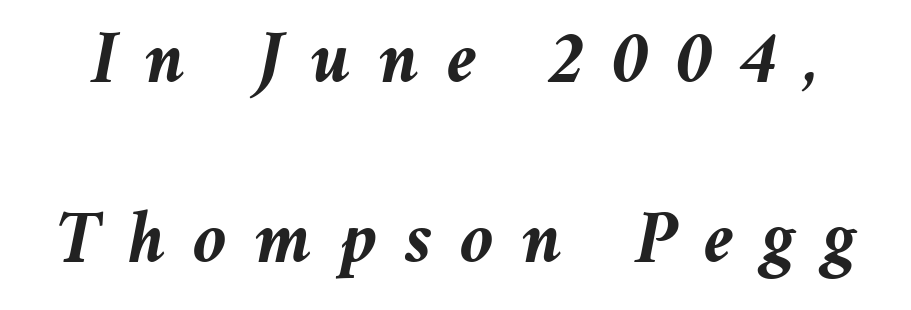
If you measured baseline to baseline, you'd find a long distance. When letters slant like this, we call the style italic. The passage shown is typed in a proportional face where columns would drift. Letter spacing: wide. Letters rest on an invisible, unmarked baseline.
